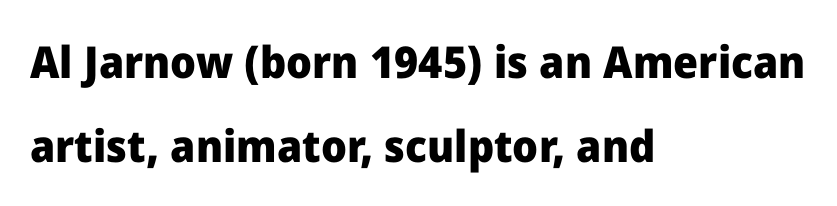
The image shows 44 px heavy sans-serif type, upright; set left-aligned, loose line spacing (1.92x), normal letter spacing, not underlined; low stroke contrast and a medium x-height.
